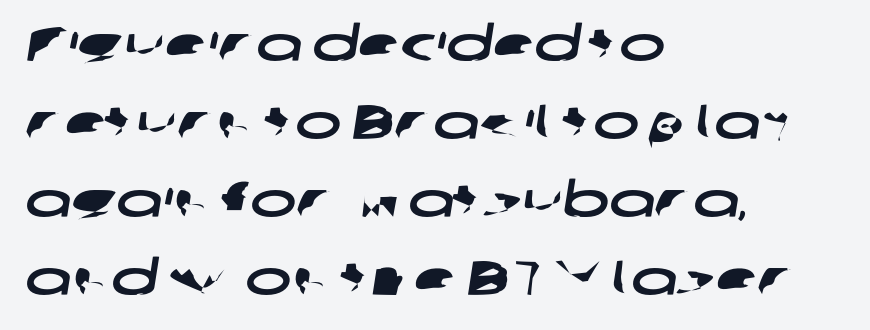
Tracking value appears to be zero — textbook default spacing. The passage shown is typed in a proportional face where columns would drift. Line starts are locked; line ends wander. Reading down the column, the eye jumps a familiar distance to each next line. Stroke terminals: plain, sans-serif. Any mark beneath the type? The region is blank.
